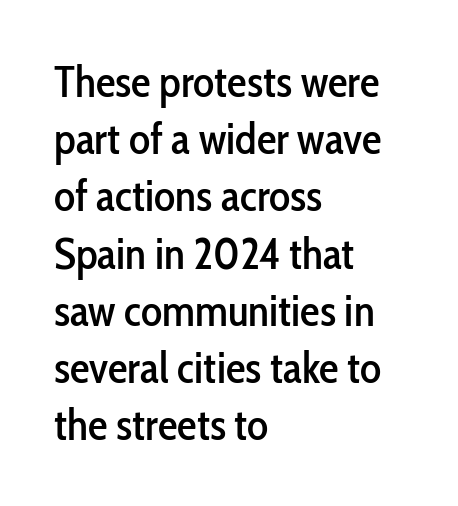
Q: Is the text italic (slanted)? A: No, it is upright.
Q: Is the typeface a serif or a sans-serif typeface? A: Sans-serif.
Q: Is the text underlined? A: No.
Q: How is the paragraph aligned? A: Left-aligned.
Q: Is the spacing between letters normal or unusually wide? A: Normal.
Q: Is the spacing between lines tight, normal or loose? A: Normal.
Q: Width (condensed, normal, or wide)? A: Condensed.
Q: Stroke contrast? A: Low.
Q: x-height? A: Medium.
Q: Monospaced? A: No.
